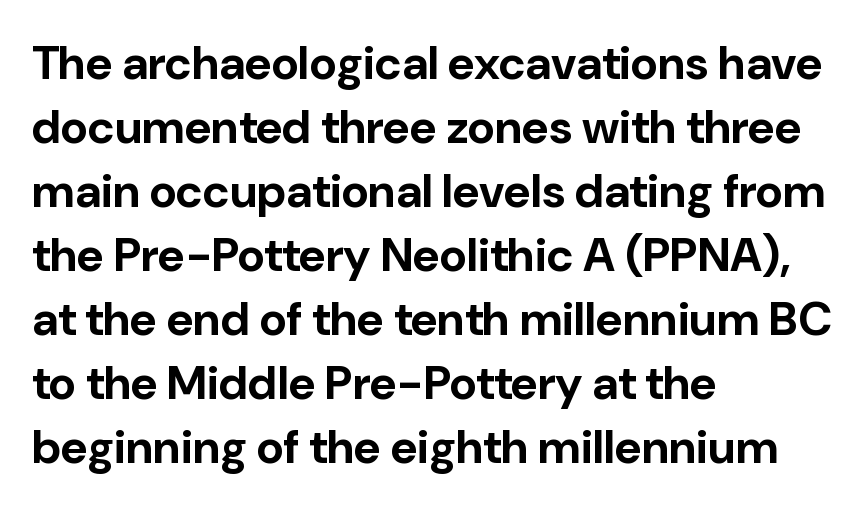
Q: Is the text bold? A: Yes.
Q: Is the text italic (slanted)? A: No, it is upright.
Q: Is the typeface a serif or a sans-serif typeface? A: Sans-serif.
Q: Is the text underlined? A: No.
Q: How is the paragraph aligned? A: Left-aligned.
Q: Is the spacing between letters normal or unusually wide? A: Normal.
Q: Is the spacing between lines tight, normal or loose? A: Normal.
Q: Width (condensed, normal, or wide)? A: Normal.
Q: Stroke contrast? A: Low.
Q: x-height? A: Medium.
Q: Monospaced? A: No.
